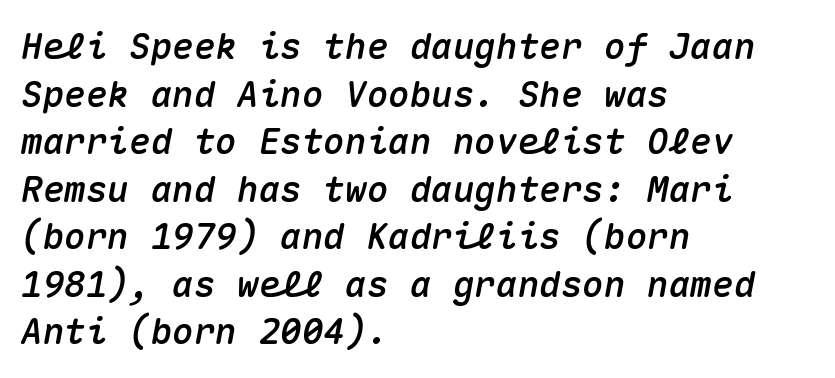
Q: Is the text italic (slanted)? A: Yes, it leans right by about 10 degrees.
Q: Is the text underlined? A: No.
Q: How is the paragraph aligned? A: Left-aligned.
Q: Is the spacing between letters normal or unusually wide? A: Normal.
Q: Is the spacing between lines tight, normal or loose? A: Normal.
Q: Width (condensed, normal, or wide)? A: Normal.
Q: Stroke contrast? A: Medium.
Q: x-height? A: Medium.
Q: Monospaced? A: Yes.
